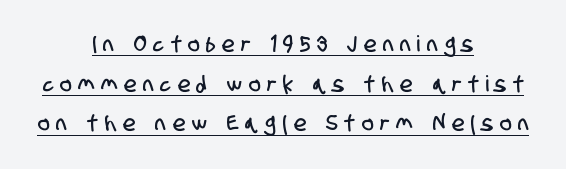
{"underline": "yes", "align": "center", "line_spacing_ratio": 1.8, "letter_spacing": "wide", "letter_spacing_em": 0.31, "glyph_px": 22}
